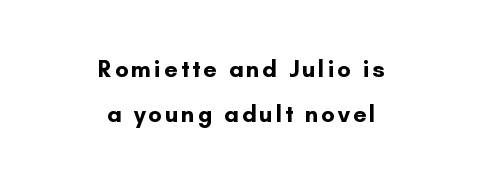
Q: Is the text bold? A: Yes.
Q: Is the text italic (slanted)? A: No, it is upright.
Q: Is the text underlined? A: No.
Q: How is the paragraph aligned? A: Centered.
